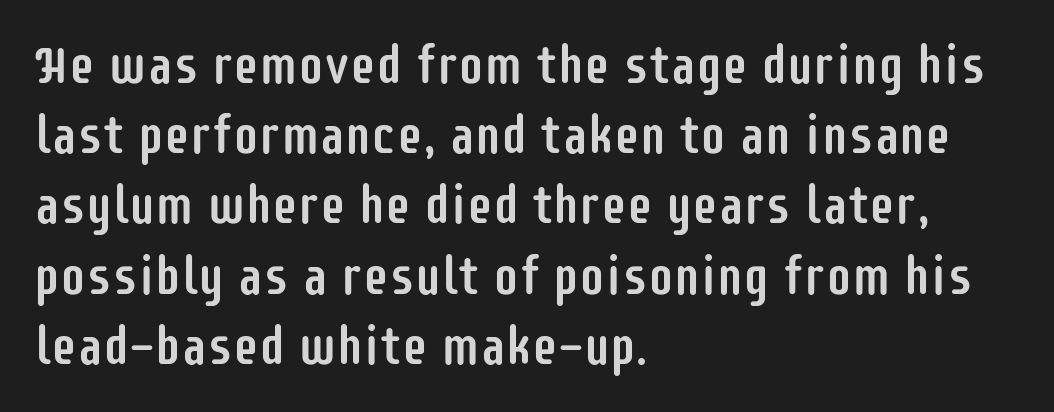
Nope, no serifs anywhere on these letters. You can tell it's not italic because the verticals are truly vertical. Nobody touched the tracking dial on this one. The text block is weighted toward the left margin, trailing off unevenly rightward. Is there much room between lines? A standard amount, neither cramped nor airy.
